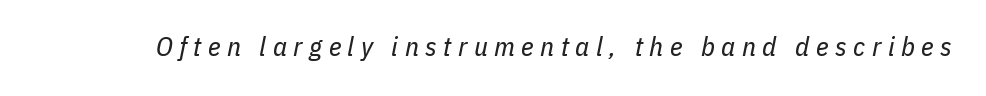
The specimen omits any rule beneath the text block's lines. The tracking jumps out immediately: characters are airy and widely separated. If you drew a line through each stem, it would be angled. Nothing heavy about these letters — not bold at all.
